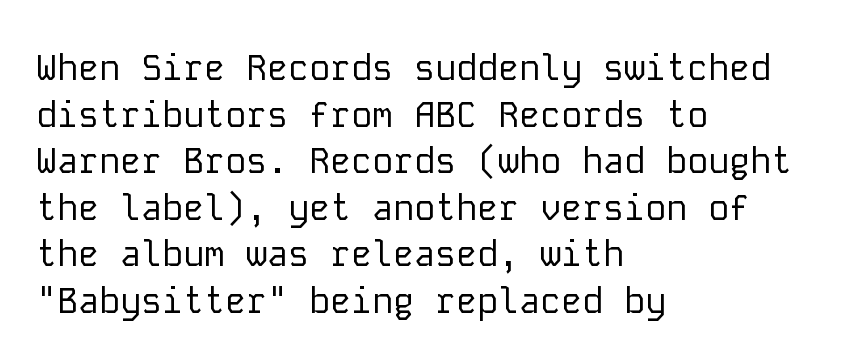
Q: Is the text bold? A: No.
Q: Is the text italic (slanted)? A: No, it is upright.
Q: Is the typeface a serif or a sans-serif typeface? A: Sans-serif.
Q: Is the text underlined? A: No.
Q: How is the paragraph aligned? A: Left-aligned.
Q: Is the spacing between letters normal or unusually wide? A: Normal.
Q: Is the spacing between lines tight, normal or loose? A: Normal.
Q: Width (condensed, normal, or wide)? A: Normal.
Q: Stroke contrast? A: Low.
Q: x-height? A: Medium.
Q: Monospaced? A: Yes.
